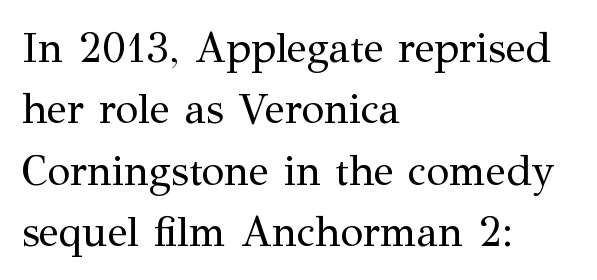
{"serif": "yes", "italic": "no", "bold": "no", "weight": "regular", "width": "normal", "stroke_contrast": "medium", "x_height": "medium", "monospaced": "no", "underline": "no", "align": "left", "line_spacing": "normal", "line_spacing_ratio": 1.46, "letter_spacing": "normal", "letter_spacing_em": 0.0, "glyph_px": 42}
